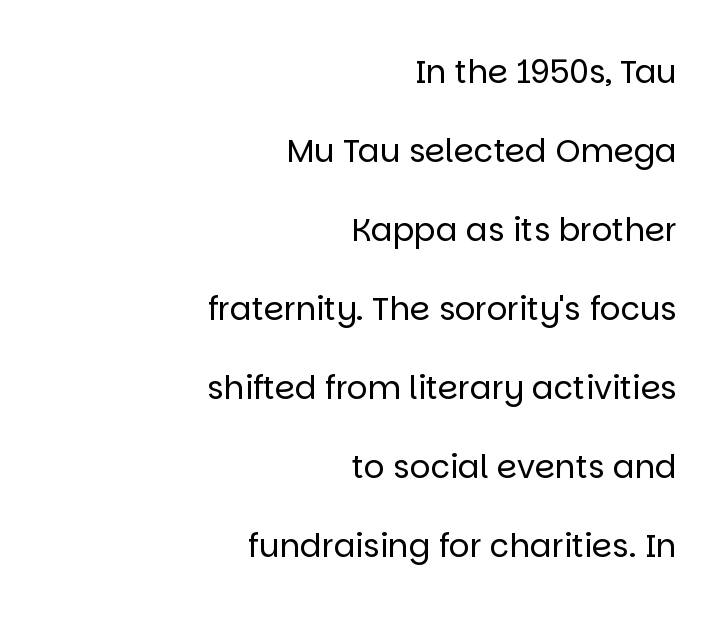
The designer went with a sans here, leaving each stem footless. Nothing unusual about the tracking: characters are spaced as the font intends. On a weight scale, this lands at 450 or below. Leading: increased. Decoration check: the copy has no underline. This sample uses an upright cut, with every glyph sitting square on the baseline.
